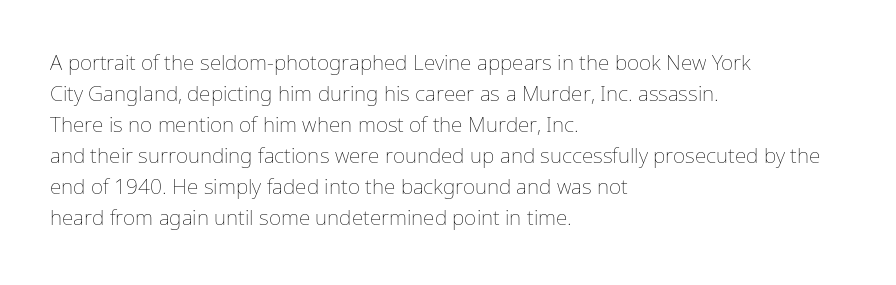
{"italic": "no", "bold": "no", "underline": "no", "align": "left", "line_spacing": "normal", "line_spacing_ratio": 1.48, "letter_spacing": "normal", "letter_spacing_em": 0.0, "glyph_px": 21}
